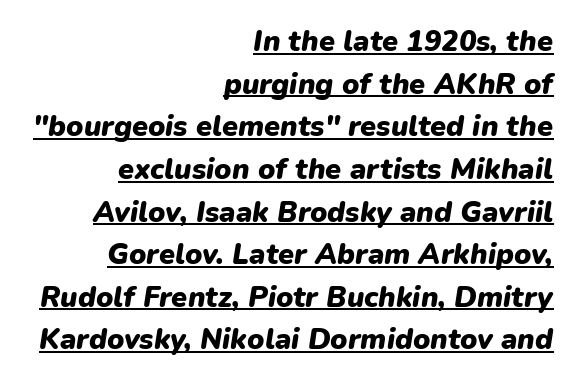
The image shows 29 px heavy type, italic (leaning right); set right-aligned, normal line spacing (1.47x), normal letter spacing, underlined; low stroke contrast and a medium x-height.
